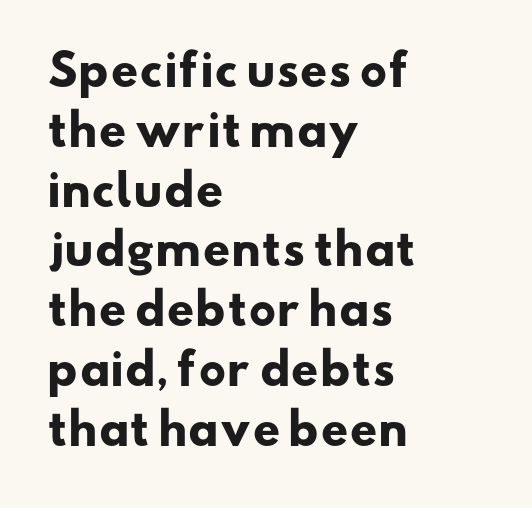
Q: Is the text bold? A: Yes.
Q: Is the typeface a serif or a sans-serif typeface? A: Sans-serif.
Q: Is the text underlined? A: No.
Q: How is the paragraph aligned? A: Left-aligned.
Q: Is the spacing between letters normal or unusually wide? A: Normal.
Q: Is the spacing between lines tight, normal or loose? A: Normal.
Q: Width (condensed, normal, or wide)? A: Wide.
Q: Stroke contrast? A: Low.
Q: x-height? A: Small.
Q: Monospaced? A: No.
